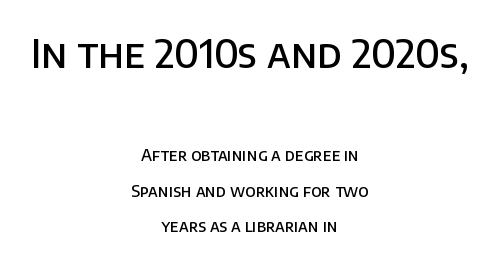
Whoever set this chose breathing room over compactness in the vertical rhythm. Observe the absence of serifs on each vertical stroke in this sample. If you squint, the top block still reads clearly — it's the larger of the two. The passage shown is semibold, sitting just below true bold. These lines are rendered in a variable-pitch font.
